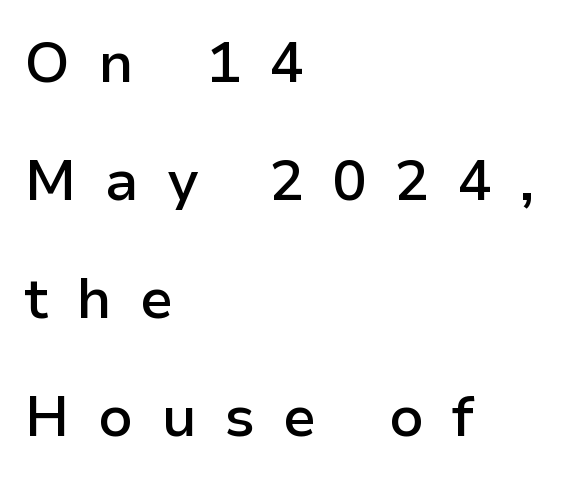
{"serif": "no", "italic": "no", "bold": "semi", "weight": "semibold", "width": "normal", "stroke_contrast": "low", "x_height": "medium", "monospaced": "no", "underline": "no", "align": "left", "line_spacing": "loose", "line_spacing_ratio": 2.07, "letter_spacing": "wide", "letter_spacing_em": 0.49, "glyph_px": 57}
